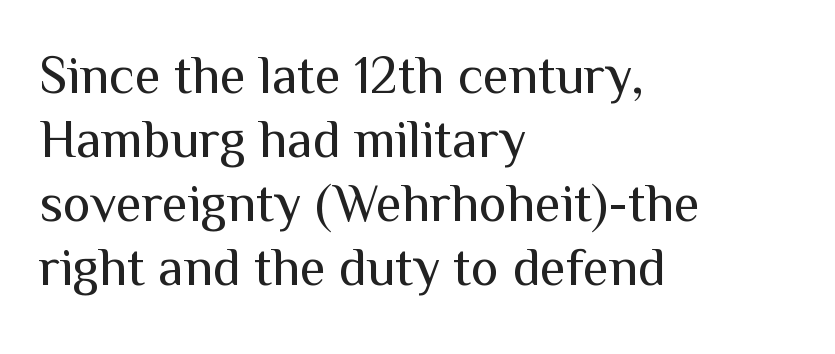
Which margin do the lines hug? The left one — the right edge is uneven. Ink coverage per letter is moderate at most. Beneath every word, the page is bare. Looks like regular typesetting: each glyph gets only the width it needs.
